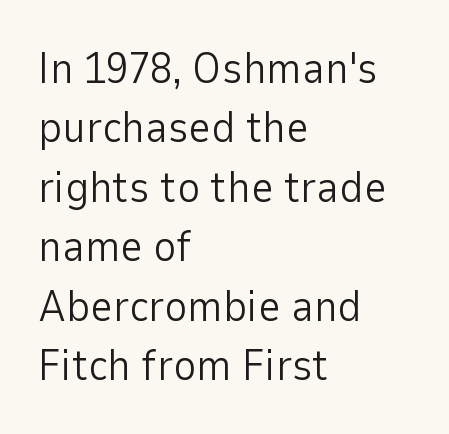
{"serif": "no", "italic": "no", "bold": "no", "weight": "light", "width": "normal", "stroke_contrast": "low", "x_height": "medium", "monospaced": "no", "underline": "no", "align": "left", "line_spacing": "normal", "line_spacing_ratio": 1.35, "letter_spacing": "normal", "letter_spacing_em": 0.0, "glyph_px": 44}
